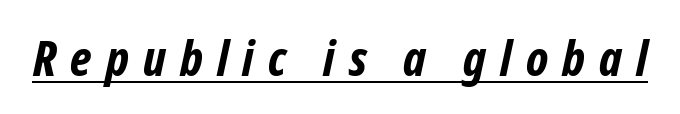
The image shows 49 px bold, condensed sans-serif type; set unusually wide letter spacing (+0.29 em), underlined; low stroke contrast and a medium x-height.
